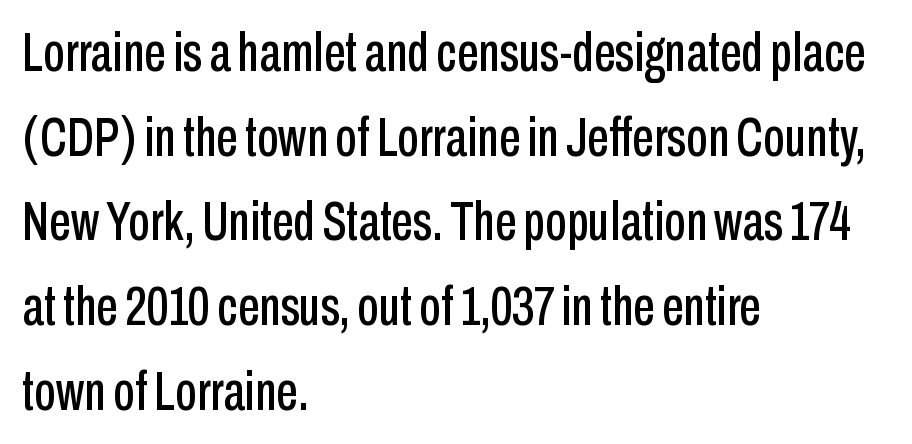
Q: Is the text italic (slanted)? A: No, it is upright.
Q: Is the typeface a serif or a sans-serif typeface? A: Sans-serif.
Q: Is the text underlined? A: No.
Q: How is the paragraph aligned? A: Left-aligned.
Q: Is the spacing between letters normal or unusually wide? A: Normal.
Q: Is the spacing between lines tight, normal or loose? A: Normal.
Q: Width (condensed, normal, or wide)? A: Condensed.
Q: Stroke contrast? A: Low.
Q: x-height? A: Medium.
Q: Monospaced? A: No.
